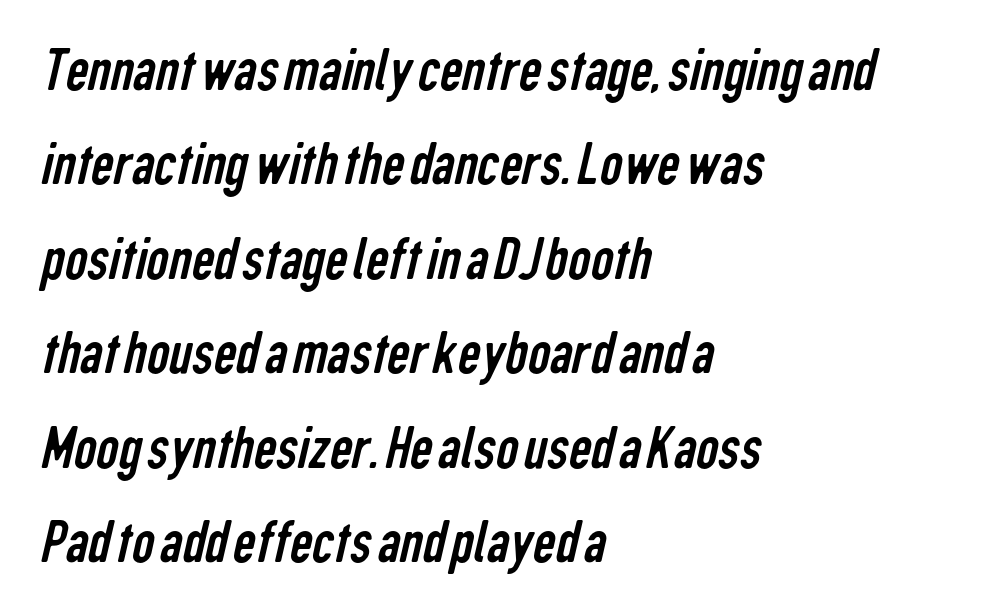
The image shows 63 px regular-weight, condensed sans-serif type; set left-aligned, normal line spacing (1.5x), normal letter spacing, not underlined; low stroke contrast and a medium x-height.
